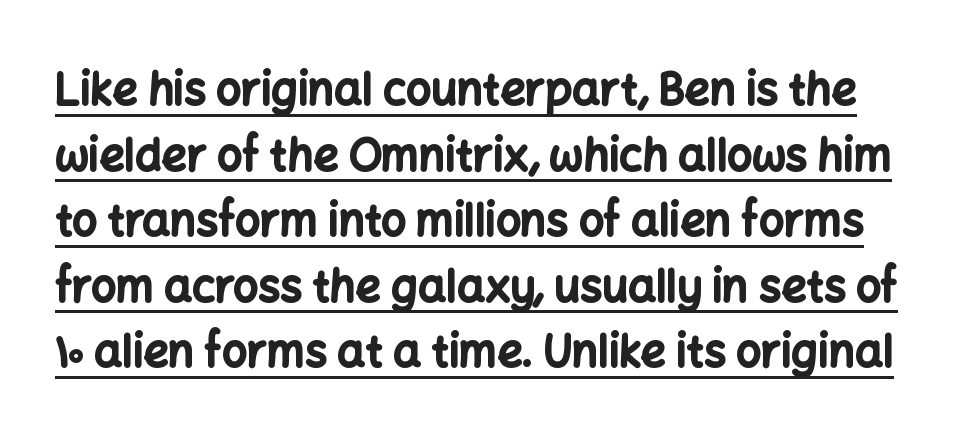
{"serif": "no", "italic": "no", "bold": "yes", "weight": "bold", "width": "normal", "stroke_contrast": "low", "x_height": "medium", "monospaced": "no", "underline": "yes", "line_spacing": "normal", "line_spacing_ratio": 1.49, "letter_spacing": "normal", "letter_spacing_em": 0.0, "glyph_px": 44}
